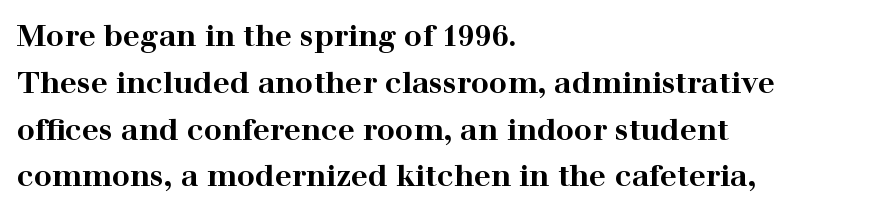
How would I describe the line gaps? Plain and ordinary. The type is set solid horizontally, with unmodified tracking. Descenders are the only things crossing below the line. The rendering uses natural spacing where letterforms have individual widths. The letters carry serifs — small finishing strokes at the ends of their stems.
